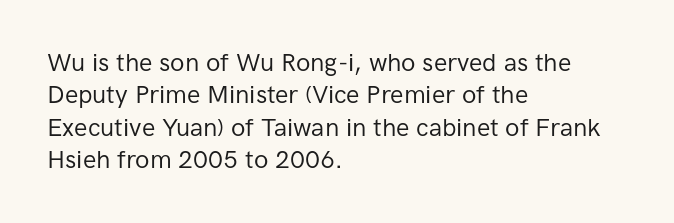
Q: Is the text bold? A: No.
Q: Is the text italic (slanted)? A: No, it is upright.
Q: Is the text underlined? A: No.
Q: How is the paragraph aligned? A: Left-aligned.
Q: Is the spacing between letters normal or unusually wide? A: Normal.
Q: Is the spacing between lines tight, normal or loose? A: Normal.
